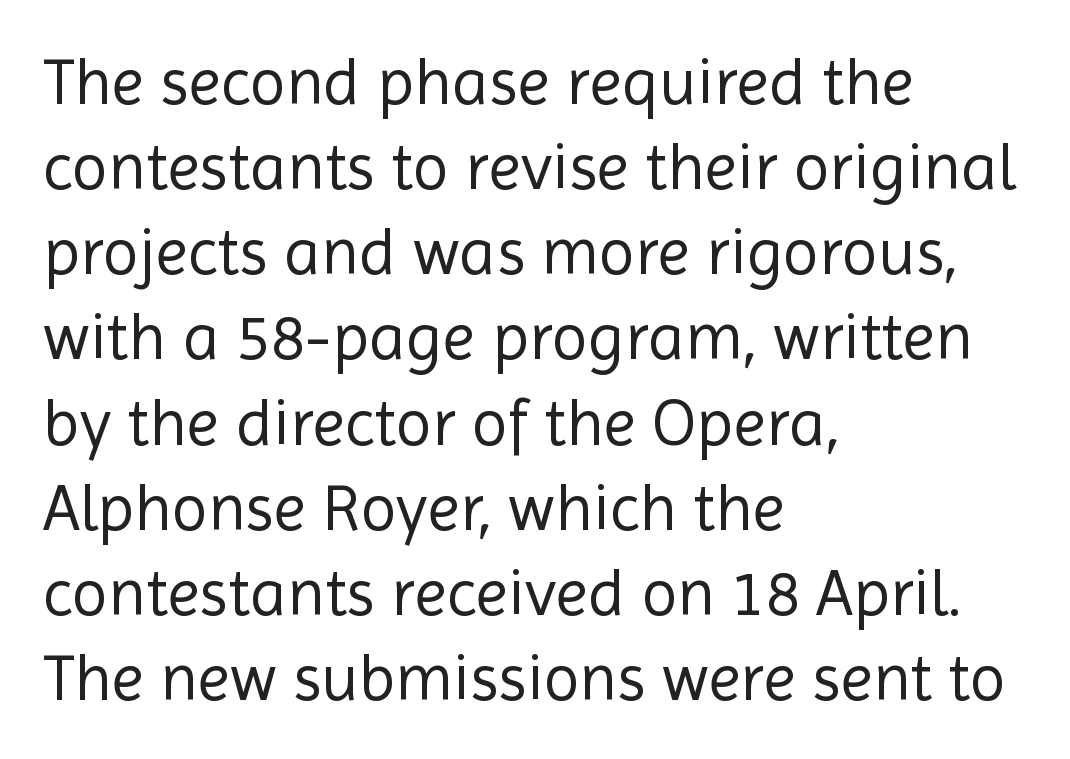
{"serif": "no", "italic": "no", "bold": "no", "weight": "regular", "width": "normal", "x_height": "medium", "monospaced": "no", "underline": "no", "align": "left", "line_spacing": "normal", "line_spacing_ratio": 1.29, "letter_spacing": "normal", "letter_spacing_em": 0.0, "glyph_px": 66}
